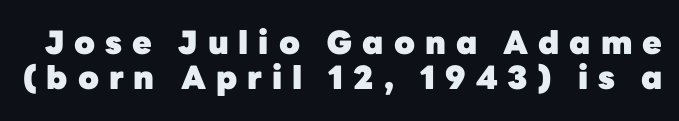
Q: Is the text bold? A: Yes.
Q: Is the text italic (slanted)? A: No, it is upright.
Q: Is the typeface a serif or a sans-serif typeface? A: Sans-serif.
Q: Is the text underlined? A: No.
Q: Is the spacing between letters normal or unusually wide? A: Unusually wide.
Q: Is the spacing between lines tight, normal or loose? A: Tight.
Q: Width (condensed, normal, or wide)? A: Normal.
Q: Stroke contrast? A: Low.
Q: x-height? A: Medium.
Q: Monospaced? A: No.
